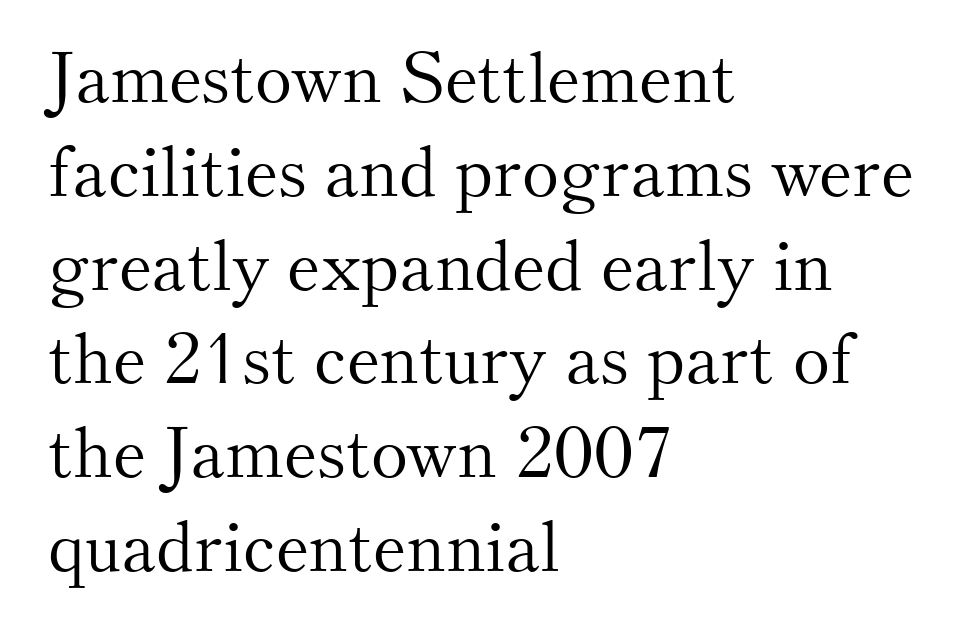
Standard letterfit; no display-style spreading of the glyphs. The compositor pushed each line to the left boundary. The lettering holds an erect, upright posture throughout. Honestly, there is no underline to notice here at all.
